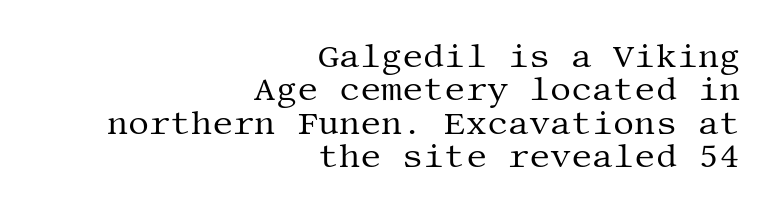
Q: Is the text bold? A: No.
Q: Is the text italic (slanted)? A: No, it is upright.
Q: Is the typeface a serif or a sans-serif typeface? A: Serif.
Q: Is the text underlined? A: No.
Q: How is the paragraph aligned? A: Right-aligned.
Q: Is the spacing between letters normal or unusually wide? A: Normal.
Q: Is the spacing between lines tight, normal or loose? A: Tight.
Q: Width (condensed, normal, or wide)? A: Normal.
Q: Stroke contrast? A: Medium.
Q: x-height? A: Large.
